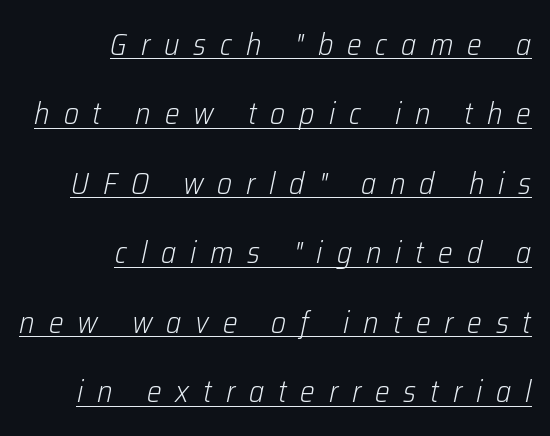
The font's italic variant was chosen for this text. These lines are rendered in a variable-pitch font. Words appear elongated and porous because spacing is wide. You can see a thin bar hugging the bottom of the glyphs.
